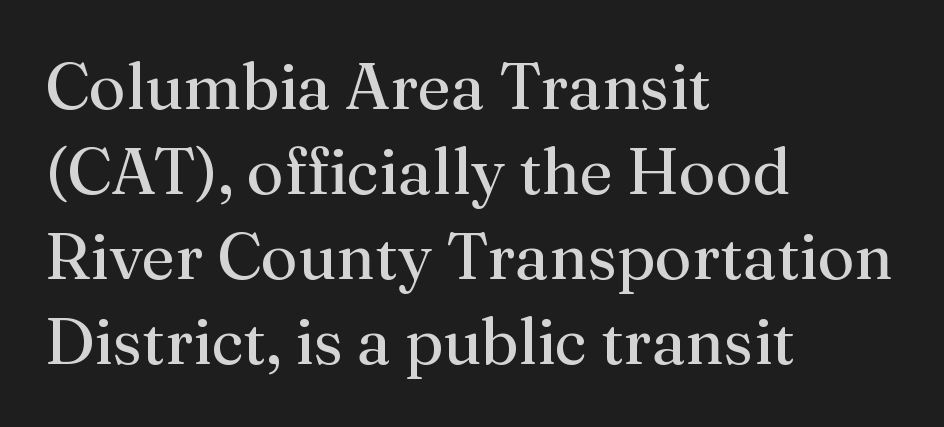
Only glyphs here, with clear space below each row. This rendering employs a face with finishing strokes, i.e., a serif. No letter is thick-stroked: the sample isn't bold. The vertical gap from one line to the next is medium. Visually the block forms a straight wall on the left and a jagged coastline on the right.
